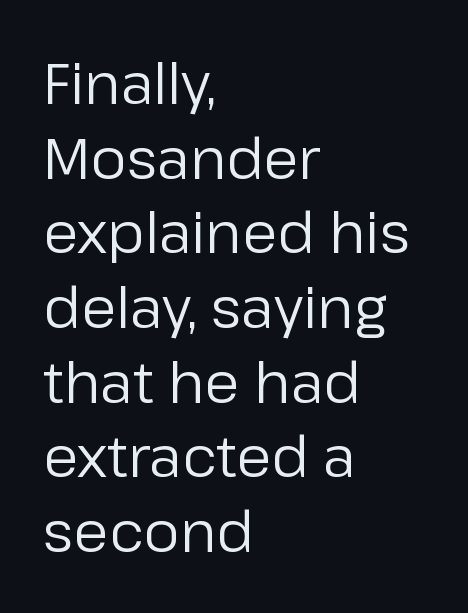
Q: Is the text bold? A: No.
Q: Is the text italic (slanted)? A: No, it is upright.
Q: Is the typeface a serif or a sans-serif typeface? A: Sans-serif.
Q: Is the text underlined? A: No.
Q: How is the paragraph aligned? A: Left-aligned.
Q: Is the spacing between letters normal or unusually wide? A: Normal.
Q: Is the spacing between lines tight, normal or loose? A: Normal.
Q: Width (condensed, normal, or wide)? A: Normal.
Q: Stroke contrast? A: Low.
Q: x-height? A: Medium.
Q: Monospaced? A: No.
